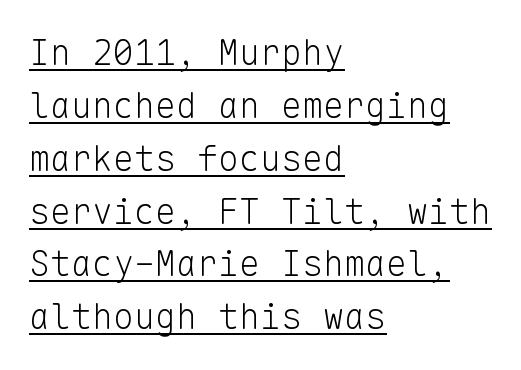
Is there any slant? The stems are plumb. A typesetter would call this monospace, since all characters share one set width. The text block is weighted toward the left margin, trailing off unevenly rightward. Normally led — the rows are evenly, conventionally spaced.
